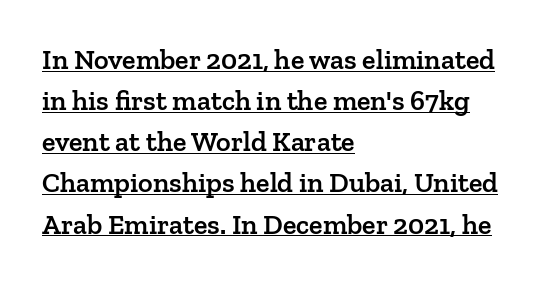
Q: Is the text bold? A: Semi-bold.
Q: Is the text italic (slanted)? A: No, it is upright.
Q: Is the typeface a serif or a sans-serif typeface? A: Serif.
Q: Is the text underlined? A: Yes.
Q: How is the paragraph aligned? A: Left-aligned.
Q: Is the spacing between letters normal or unusually wide? A: Normal.
Q: Is the spacing between lines tight, normal or loose? A: Normal.
Q: Width (condensed, normal, or wide)? A: Normal.
Q: Stroke contrast? A: Low.
Q: x-height? A: Medium.
Q: Monospaced? A: No.
